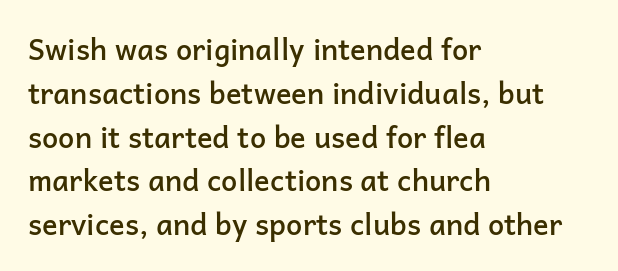
{"serif": "no", "italic": "no", "bold": "semi", "weight": "semibold", "width": "normal", "stroke_contrast": "low", "x_height": "medium", "monospaced": "no", "underline": "no", "align": "left", "line_spacing": "normal", "line_spacing_ratio": 1.51, "letter_spacing": "normal", "letter_spacing_em": 0.0, "glyph_px": 29}
